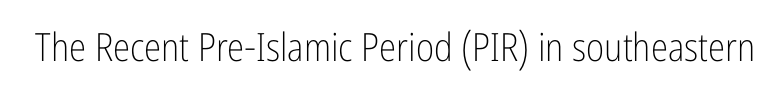
The image shows 39 px light, condensed sans-serif type, upright; set normal letter spacing, not underlined; low stroke contrast and a medium x-height.
